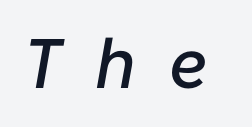
Q: Is the text italic (slanted)? A: Yes, it leans right by about 10 degrees.
Q: Is the text underlined? A: No.
Q: Is the spacing between letters normal or unusually wide? A: Unusually wide.
Q: Width (condensed, normal, or wide)? A: Normal.
Q: Stroke contrast? A: Low.
Q: x-height? A: Medium.
Q: Monospaced? A: No.
